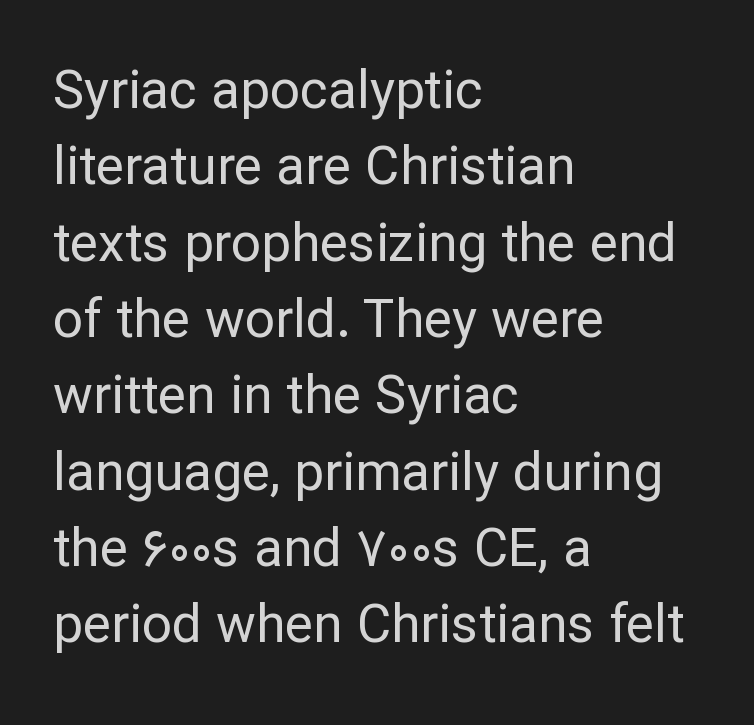
Q: Is the text bold? A: No.
Q: Is the text italic (slanted)? A: No, it is upright.
Q: Is the typeface a serif or a sans-serif typeface? A: Sans-serif.
Q: Is the text underlined? A: No.
Q: How is the paragraph aligned? A: Left-aligned.
Q: Is the spacing between letters normal or unusually wide? A: Normal.
Q: Is the spacing between lines tight, normal or loose? A: Normal.
Q: Width (condensed, normal, or wide)? A: Normal.
Q: Stroke contrast? A: Low.
Q: x-height? A: Medium.
Q: Monospaced? A: No.
